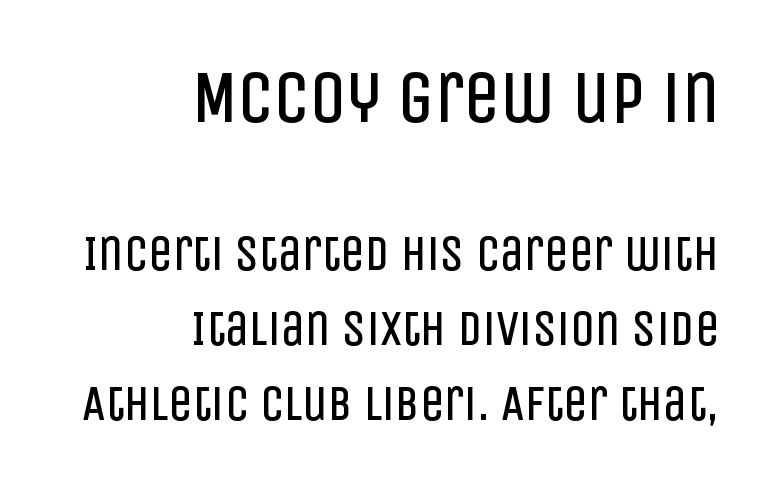
{"serif": "no", "italic": "no", "bold": "no", "weight": "regular", "width": "condensed", "stroke_contrast": "low", "x_height": "large", "monospaced": "no", "underline": "no", "align": "right", "line_spacing": "normal", "line_spacing_ratio": 1.53, "letter_spacing": "normal", "letter_spacing_em": 0.0, "larger_block": "first", "size_ratio": 1.49, "glyph_px": 73}
